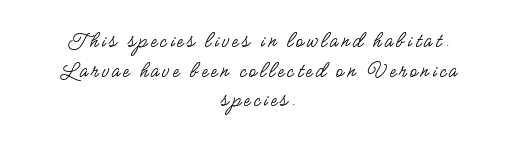
The image shows 23 px text type; set centered, normal line spacing (1.29x), not underlined.
